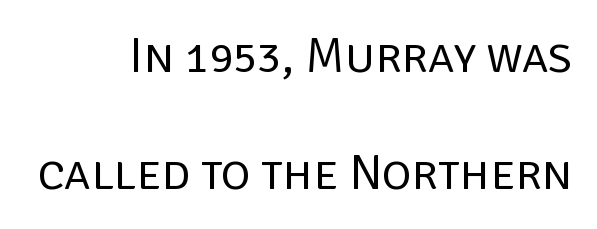
{"serif": "no", "italic": "no", "bold": "no", "weight": "regular", "width": "normal", "stroke_contrast": "low", "x_height": "large", "monospaced": "no", "underline": "no", "align": "right", "line_spacing": "loose", "line_spacing_ratio": 2.34, "letter_spacing": "normal", "letter_spacing_em": 0.0, "glyph_px": 50}
